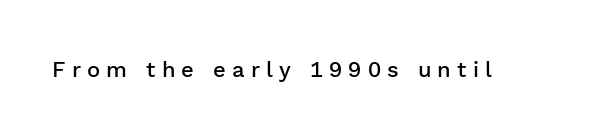
{"italic": "no", "bold": "semi", "underline": "no", "letter_spacing": "wide", "letter_spacing_em": 0.28, "glyph_px": 22}
